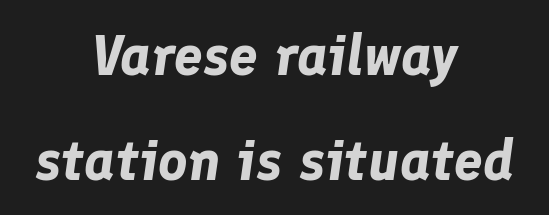
Q: Is the text bold? A: Yes.
Q: Is the text italic (slanted)? A: Yes, it leans right by about 8 degrees.
Q: Is the text underlined? A: No.
Q: How is the paragraph aligned? A: Centered.
Q: Is the spacing between letters normal or unusually wide? A: Normal.
Q: Width (condensed, normal, or wide)? A: Normal.
Q: Stroke contrast? A: Low.
Q: x-height? A: Medium.
Q: Monospaced? A: No.
